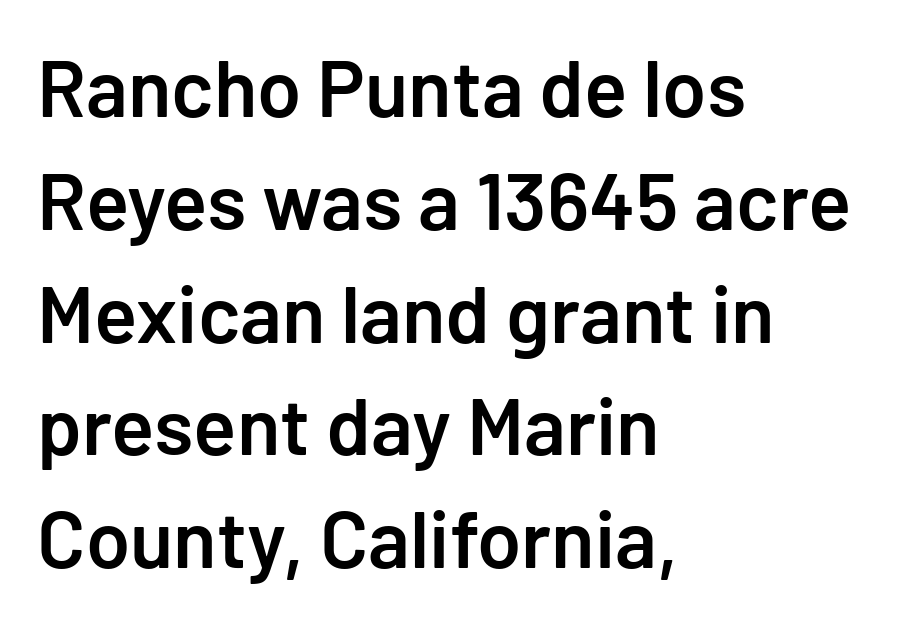
The rag falls on the right side of this text block. Every stem runs plumb, perpendicular to the baseline. How heavy is the stroke? Medium-heavy — a semibold, shy of bold. The area under the type is left untouched. Observe the absence of serifs on each vertical stroke in this sample.
